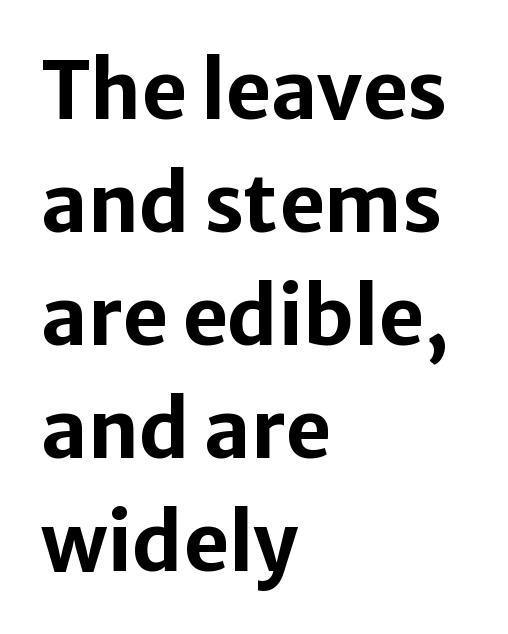
Q: Is the text bold? A: Yes.
Q: Is the text italic (slanted)? A: No, it is upright.
Q: Is the typeface a serif or a sans-serif typeface? A: Sans-serif.
Q: Is the text underlined? A: No.
Q: How is the paragraph aligned? A: Left-aligned.
Q: Is the spacing between letters normal or unusually wide? A: Normal.
Q: Is the spacing between lines tight, normal or loose? A: Normal.
Q: Width (condensed, normal, or wide)? A: Normal.
Q: Stroke contrast? A: Low.
Q: x-height? A: Medium.
Q: Monospaced? A: No.
